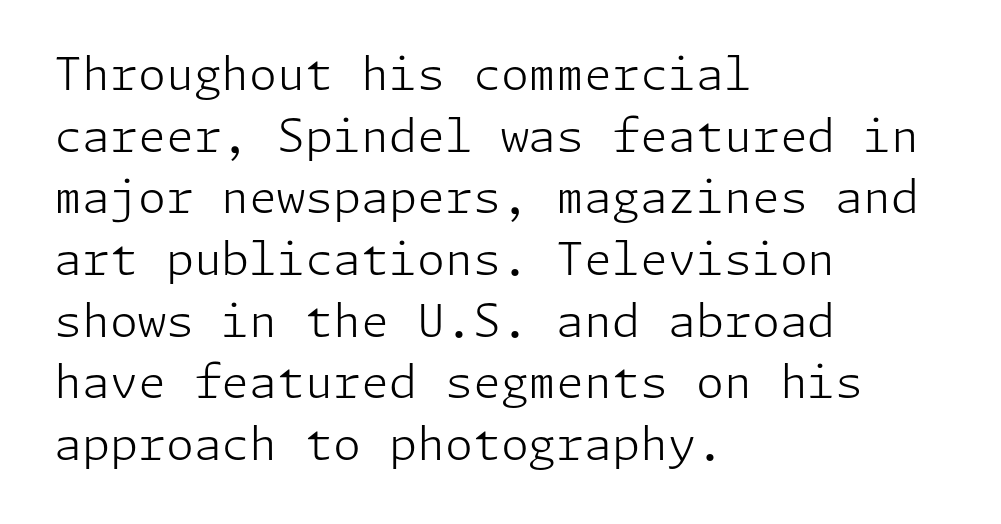
Q: Is the text bold? A: No.
Q: Is the text italic (slanted)? A: No, it is upright.
Q: Is the typeface a serif or a sans-serif typeface? A: Sans-serif.
Q: Is the text underlined? A: No.
Q: How is the paragraph aligned? A: Left-aligned.
Q: Is the spacing between letters normal or unusually wide? A: Normal.
Q: Is the spacing between lines tight, normal or loose? A: Normal.
Q: Width (condensed, normal, or wide)? A: Normal.
Q: Stroke contrast? A: Low.
Q: x-height? A: Medium.
